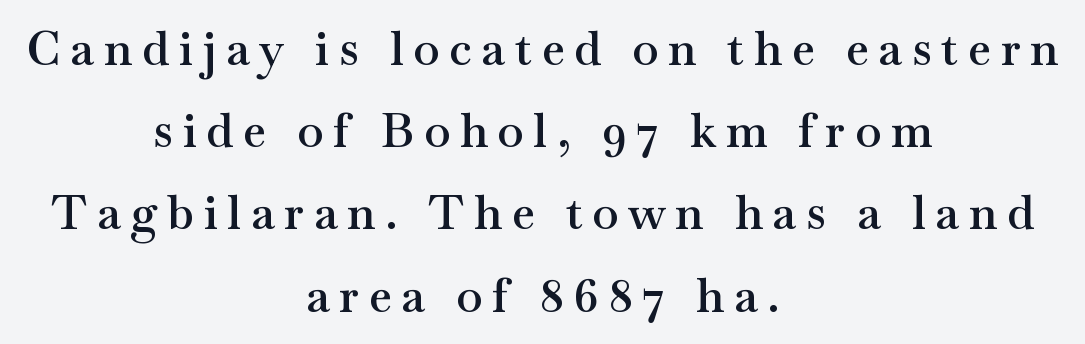
The passage shown is not underscored anywhere. Set as a demibold, roughly 600 on the weight scale. Short note: letters widely spaced. The rendering positions every line midway between the sides. These lines are composed in type with serifs. This sample has the flowing, uneven cadence of proportional lettering.
